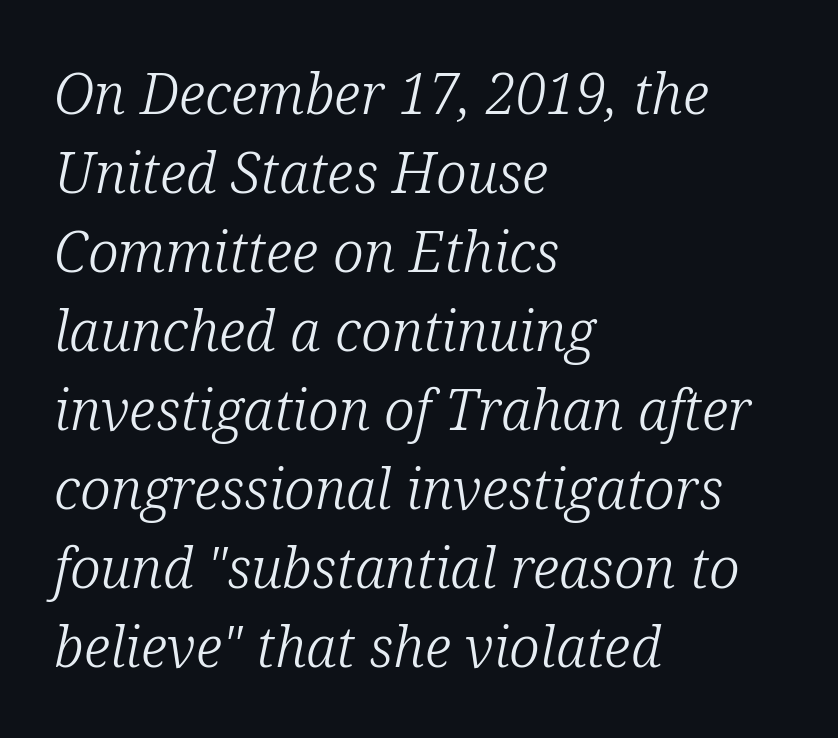
Which margin do the lines hug? The left one — the right edge is uneven. A light-to-regular cut is what we see here. Varying glyph widths throughout — classic text-font behaviour. Does the lettering tilt? It does — this is italic. These lines keep a tight, regular rhythm from letter to letter.
